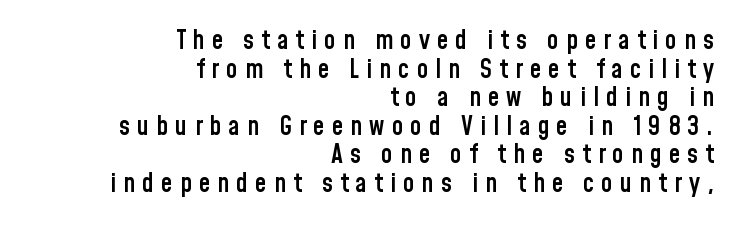
The image shows 26 px text type, upright; set right-aligned, tight line spacing (1.1x), unusually wide letter spacing (+0.27 em), not underlined.
